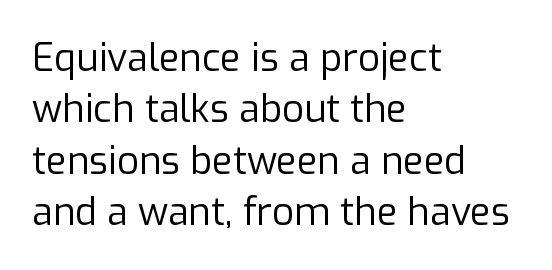
This rendering leaves character spacing at its baseline value. The compositor pushed each line to the left boundary. A sans-serif font was chosen for this passage. Unmarked baselines from the first word to the last. The strokes carry an ordinary text weight at most. Rows of type keep a routine distance in the vertical direction.
